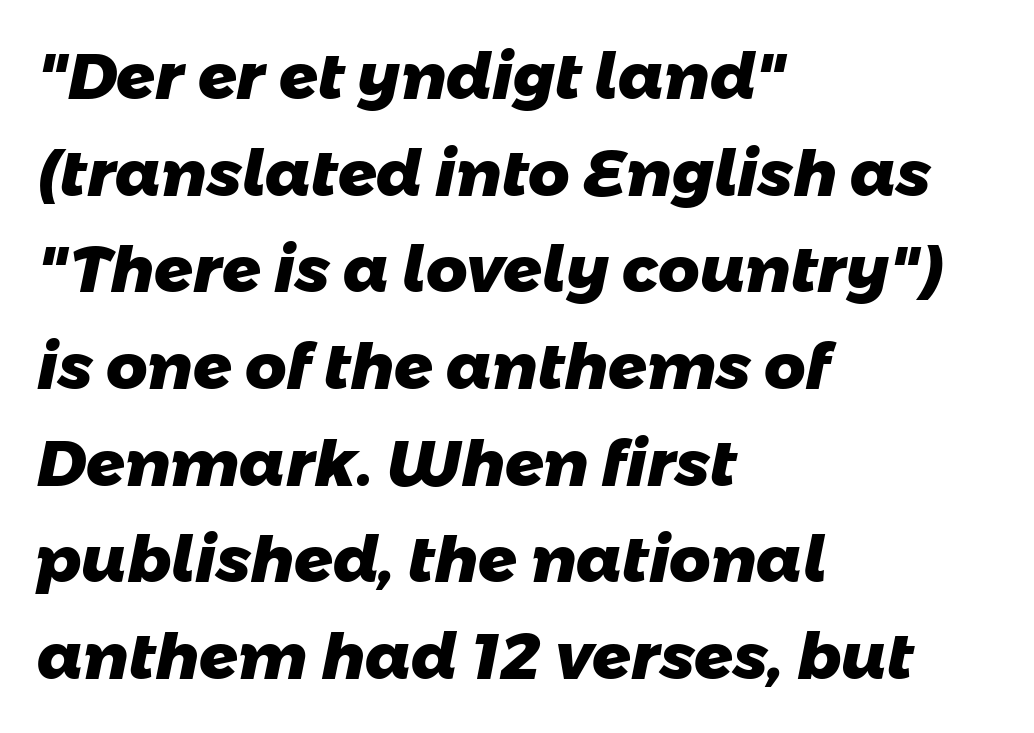
The type family on display is of the sans-serif kind. One-word summary of the alignment: left. The face used here is rendered with its standard letterfit. Proportional: the letters do not fall into vertical columns.
